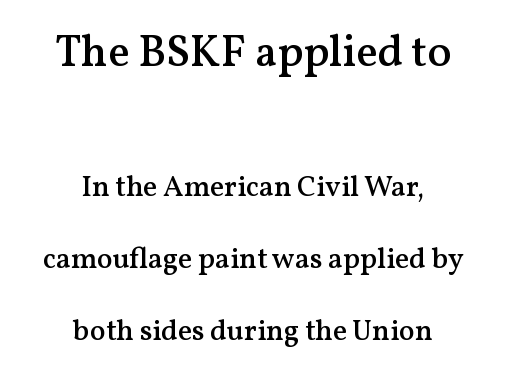
{"serif": "yes", "italic": "no", "bold": "semi", "weight": "semibold", "width": "normal", "stroke_contrast": "medium", "x_height": "medium", "monospaced": "no", "underline": "no", "align": "center", "line_spacing": "loose", "line_spacing_ratio": 2.48, "letter_spacing": "normal", "letter_spacing_em": 0.0, "larger_block": "first", "size_ratio": 1.52, "glyph_px": 44}
